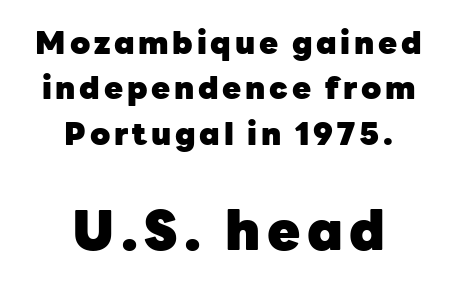
{"serif": "no", "italic": "no", "bold": "yes", "weight": "heavy", "width": "normal", "stroke_contrast": "low", "x_height": "medium", "monospaced": "no", "underline": "no", "align": "center", "line_spacing": "normal", "line_spacing_ratio": 1.46, "larger_block": "second", "size_ratio": 1.74, "glyph_px": 54}
